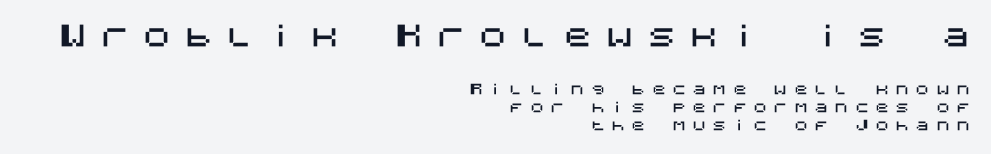
{"serif": "no", "italic": "no", "width": "normal", "stroke_contrast": "medium", "x_height": "large", "underline": "no", "align": "right", "line_spacing": "normal", "line_spacing_ratio": 1.3, "letter_spacing": "wide", "letter_spacing_em": 0.45, "larger_block": "first", "size_ratio": 2.07, "glyph_px": 29}
